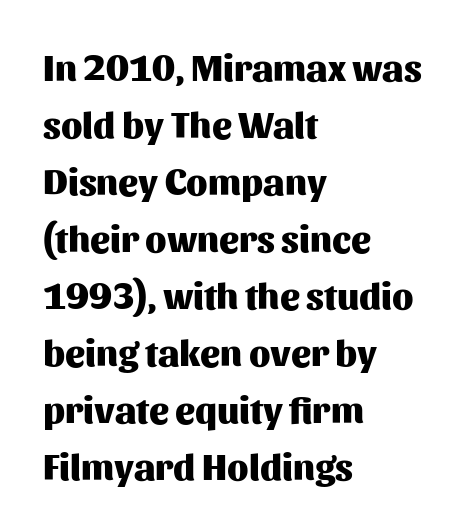
{"serif": "no", "italic": "no", "bold": "yes", "weight": "heavy", "width": "normal", "stroke_contrast": "medium", "x_height": "medium", "monospaced": "no", "underline": "no", "align": "left", "line_spacing": "normal", "line_spacing_ratio": 1.54, "letter_spacing": "normal", "letter_spacing_em": 0.0, "glyph_px": 37}
